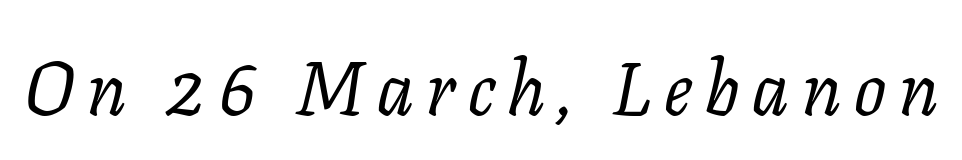
Do the characters align in a grid? No, the font is proportional. Stems here are at most as thick as an everyday book face. The glyphs in this specimen are seriffed. Is the type slanted? Yes — the strokes lean at a clear angle. The space beneath each line is pristine and unruled.
